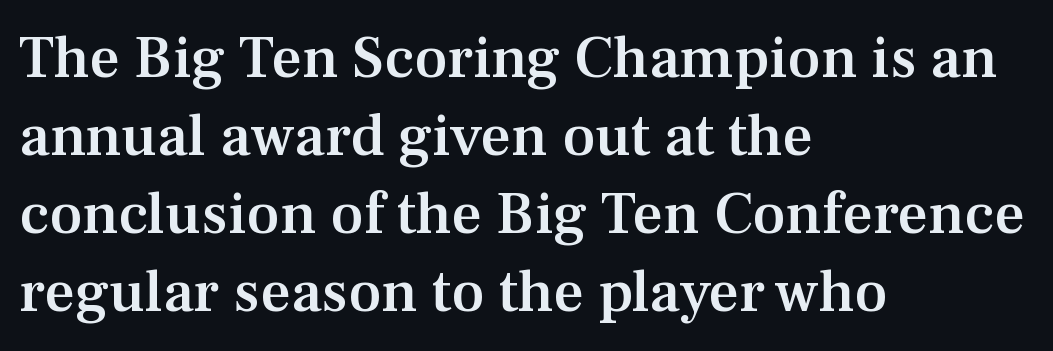
Q: Is the text bold? A: Semi-bold.
Q: Is the text italic (slanted)? A: No, it is upright.
Q: Is the typeface a serif or a sans-serif typeface? A: Serif.
Q: Is the text underlined? A: No.
Q: How is the paragraph aligned? A: Left-aligned.
Q: Is the spacing between letters normal or unusually wide? A: Normal.
Q: Is the spacing between lines tight, normal or loose? A: Normal.
Q: Width (condensed, normal, or wide)? A: Normal.
Q: Stroke contrast? A: Medium.
Q: x-height? A: Medium.
Q: Monospaced? A: No.
